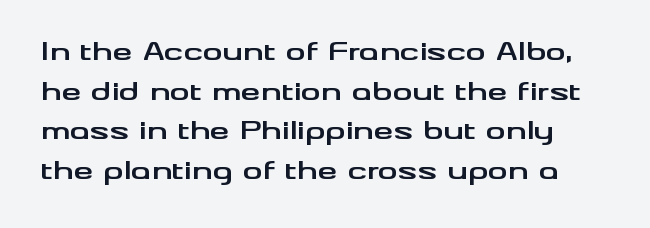
The image shows 25 px bold type, upright; set normal line spacing (1.59x), normal letter spacing, not underlined.
